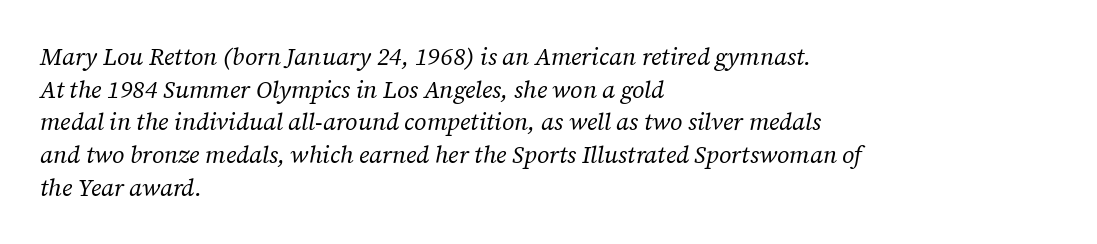
The image shows 24 px text type, italic (leaning right); set left-aligned, normal line spacing (1.36x), normal letter spacing, not underlined.
